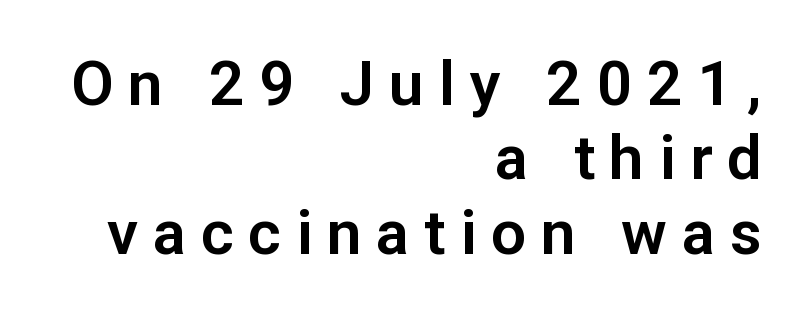
Q: Is the text italic (slanted)? A: No, it is upright.
Q: Is the typeface a serif or a sans-serif typeface? A: Sans-serif.
Q: Is the text underlined? A: No.
Q: How is the paragraph aligned? A: Right-aligned.
Q: Is the spacing between letters normal or unusually wide? A: Unusually wide.
Q: Width (condensed, normal, or wide)? A: Normal.
Q: Stroke contrast? A: Low.
Q: x-height? A: Medium.
Q: Monospaced? A: No.
